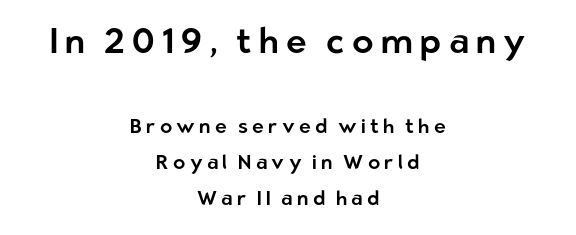
Q: Is the text italic (slanted)? A: No, it is upright.
Q: Is the typeface a serif or a sans-serif typeface? A: Sans-serif.
Q: Is the text underlined? A: No.
Q: How is the paragraph aligned? A: Centered.
Q: Is the spacing between letters normal or unusually wide? A: Unusually wide.
Q: Which block of text is set in a larger size, the first (top) or the second (bottom)? A: The first (top) one.
Q: Width (condensed, normal, or wide)? A: Normal.
Q: Stroke contrast? A: Low.
Q: x-height? A: Medium.
Q: Monospaced? A: No.
